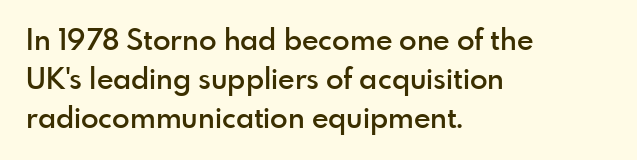
{"serif": "no", "italic": "no", "bold": "semi", "weight": "semibold", "width": "normal", "x_height": "small", "monospaced": "no", "underline": "no", "align": "left", "line_spacing": "normal", "line_spacing_ratio": 1.34, "letter_spacing": "normal", "letter_spacing_em": 0.0, "glyph_px": 29}
